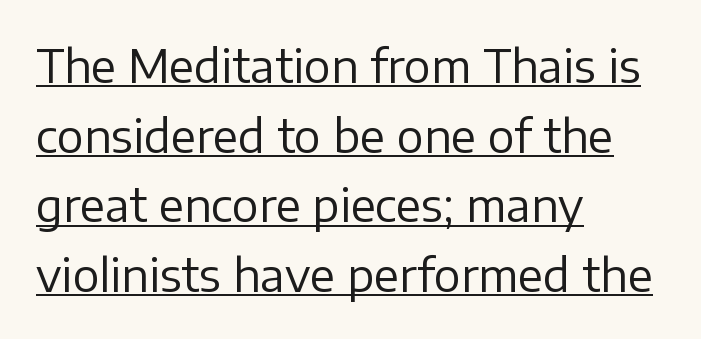
{"serif": "no", "italic": "no", "bold": "no", "weight": "regular", "width": "normal", "stroke_contrast": "low", "x_height": "medium", "monospaced": "no", "underline": "yes", "align": "left", "line_spacing": "normal", "line_spacing_ratio": 1.55, "letter_spacing": "normal", "letter_spacing_em": 0.0, "glyph_px": 45}
